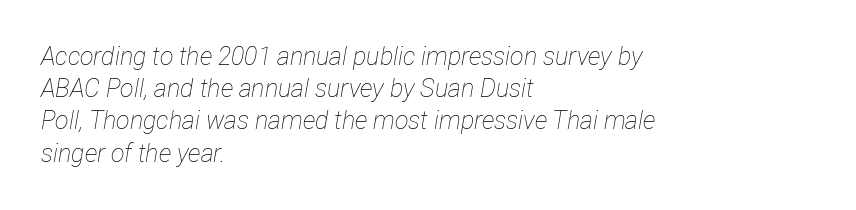
{"italic": "yes", "lean": "right", "slant_degrees": 12, "bold": "no", "underline": "no", "align": "left", "line_spacing": "normal", "line_spacing_ratio": 1.29, "letter_spacing": "normal", "letter_spacing_em": 0.0, "glyph_px": 25}
